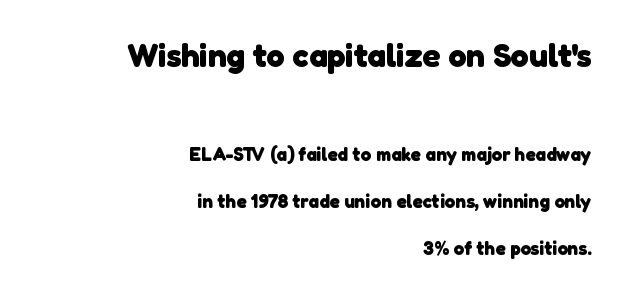
The image shows 33 px heavy sans-serif type; set right-aligned, loose line spacing (2.47x), normal letter spacing, not underlined; the first (top) block is 1.74x larger; low stroke contrast and a medium x-height.
